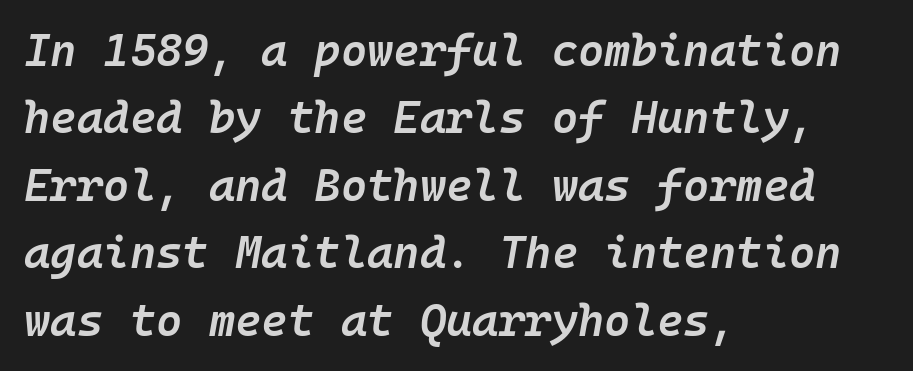
Glyph-to-glyph distance matches everyday printed text. The specimen omits any rule beneath the text block's lines. These lines are rendered in a fixed-pitch font. Quick note: italic.
